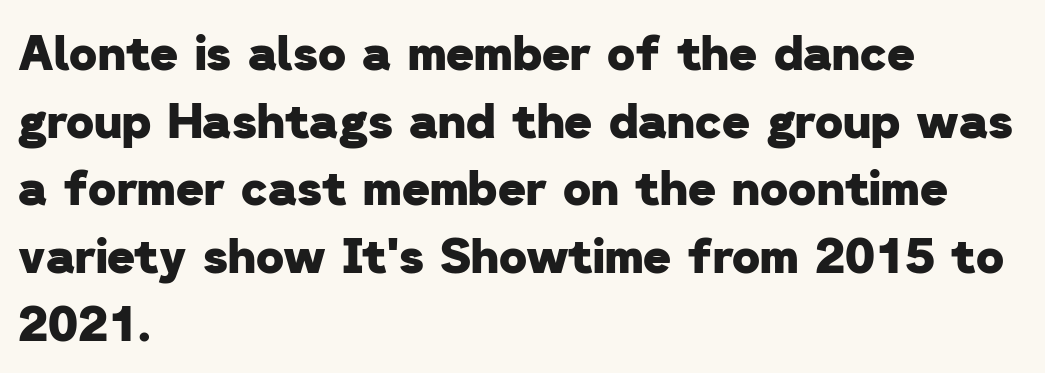
Q: Is the text bold? A: Yes.
Q: Is the typeface a serif or a sans-serif typeface? A: Sans-serif.
Q: Is the text underlined? A: No.
Q: How is the paragraph aligned? A: Left-aligned.
Q: Is the spacing between letters normal or unusually wide? A: Normal.
Q: Is the spacing between lines tight, normal or loose? A: Normal.
Q: Width (condensed, normal, or wide)? A: Normal.
Q: Stroke contrast? A: Low.
Q: x-height? A: Medium.
Q: Monospaced? A: No.
